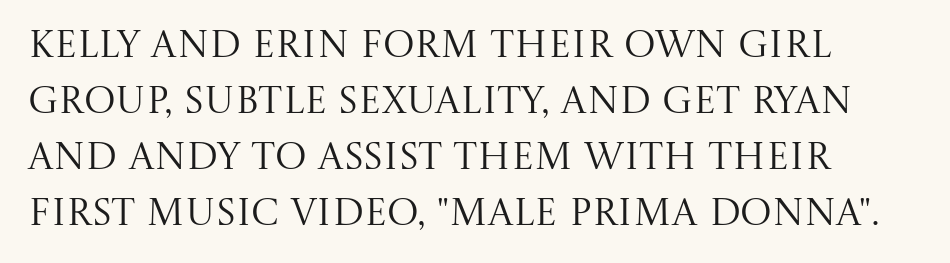
The image shows 38 px regular-weight serif type, upright; set left-aligned, normal line spacing (1.47x), normal letter spacing, not underlined; medium stroke contrast and a large x-height.
